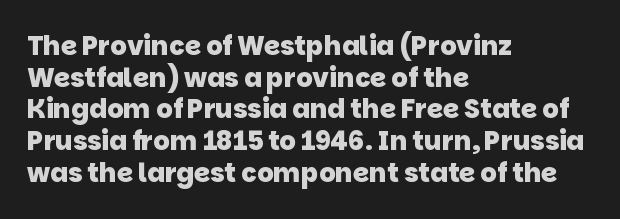
The image shows 26 px bold type; set left-aligned, line spacing 1.22x, normal letter spacing, not underlined.
